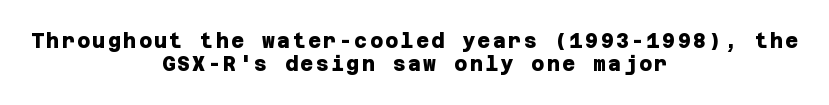
The image shows 20 px bold type; set centered, tight line spacing (1.14x), not underlined.
